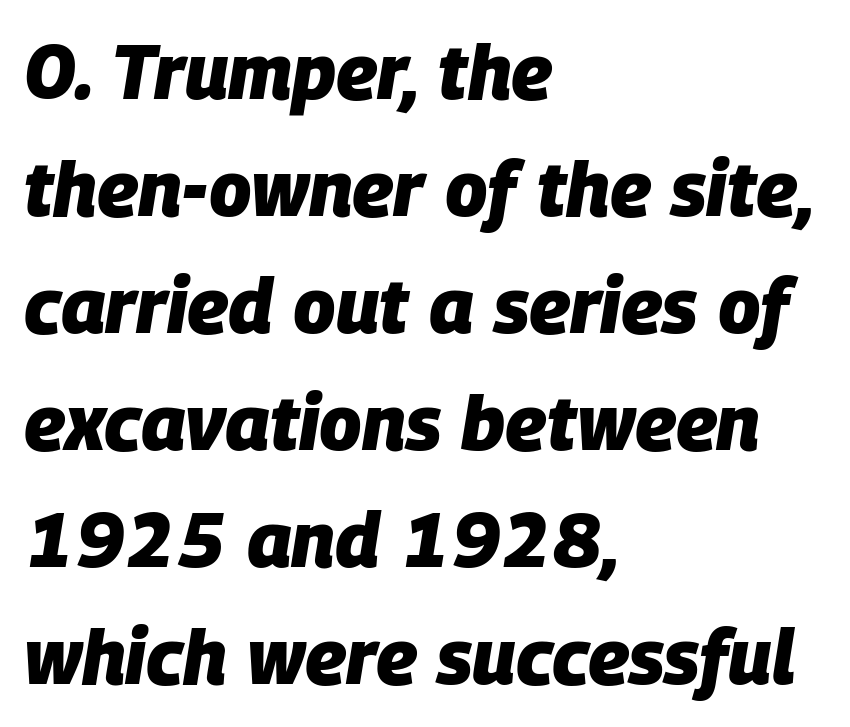
Q: Is the text bold? A: Yes.
Q: Is the text italic (slanted)? A: Yes, it leans right by about 9 degrees.
Q: Is the text underlined? A: No.
Q: How is the paragraph aligned? A: Left-aligned.
Q: Is the spacing between letters normal or unusually wide? A: Normal.
Q: Is the spacing between lines tight, normal or loose? A: Normal.
Q: Width (condensed, normal, or wide)? A: Normal.
Q: Stroke contrast? A: Low.
Q: x-height? A: Large.
Q: Monospaced? A: No.
